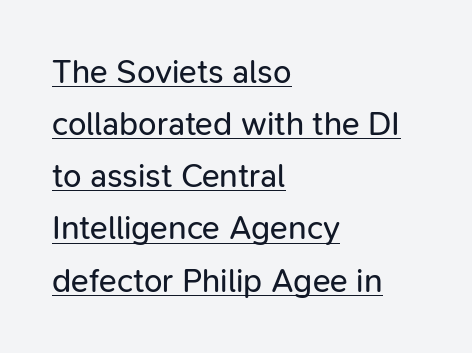
{"serif": "no", "italic": "no", "bold": "no", "weight": "regular", "width": "normal", "stroke_contrast": "low", "x_height": "medium", "monospaced": "no", "underline": "yes", "align": "left", "line_spacing": "normal", "line_spacing_ratio": 1.58, "letter_spacing": "normal", "letter_spacing_em": 0.0, "glyph_px": 33}
